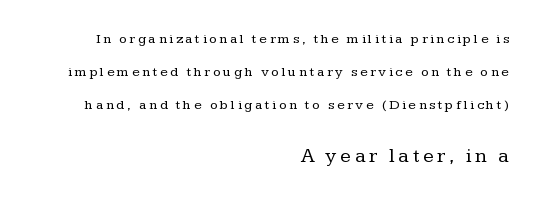
The image shows 20 px text type, upright; set right-aligned, loose line spacing (2.34x), not underlined; the second (bottom) block is 1.43x larger.
